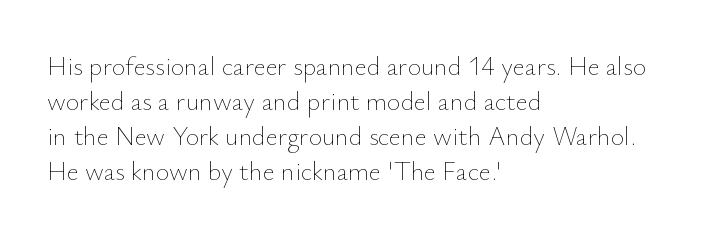
How are the letters spaced? Ordinarily, with no added tracking. Has an underline been added? It has not. Honestly, the row spacing looks completely unremarkable. The font is comparable to plain body text, perhaps lighter. Visually the block forms a straight wall on the left and a jagged coastline on the right.
